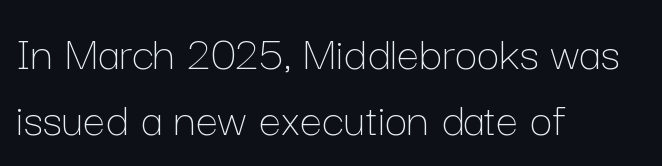
Weight: in the light-to-regular range. Inter-character spacing is left at the font's built-in metrics. Varying glyph widths throughout — classic text-font behaviour. Line starts are locked; line ends wander. Regular leading.
